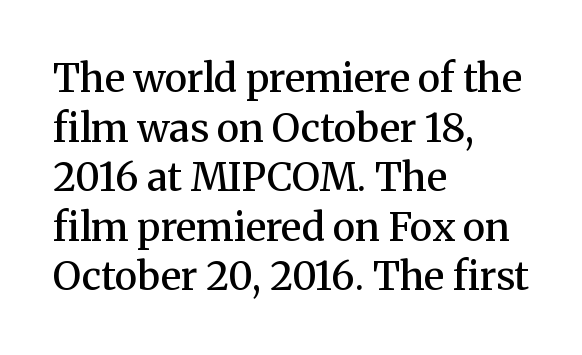
{"serif": "yes", "italic": "no", "bold": "semi", "weight": "semibold", "width": "normal", "stroke_contrast": "medium", "x_height": "medium", "monospaced": "no", "underline": "no", "align": "left", "line_spacing": "normal", "line_spacing_ratio": 1.27, "letter_spacing": "normal", "letter_spacing_em": 0.0, "glyph_px": 39}
